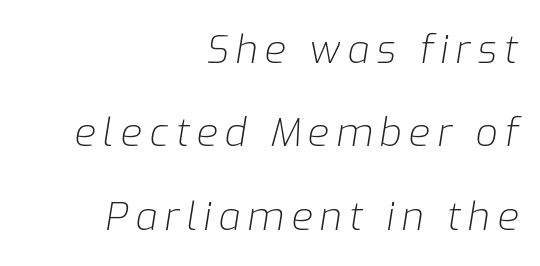
The weight would be labelled regular, book, light, or lighter still. The axis of the letterforms is tilted away from vertical. Any mark beneath the type? The region is blank. Successive baselines arrive slowly, with a big drop between each.
